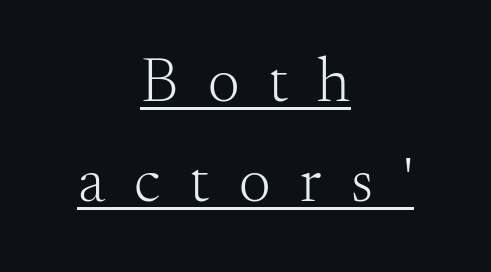
The image shows 63 px light serif type, upright; set centered, normal line spacing (1.58x), unusually wide letter spacing (+0.47 em), underlined; medium stroke contrast and a small x-height.
